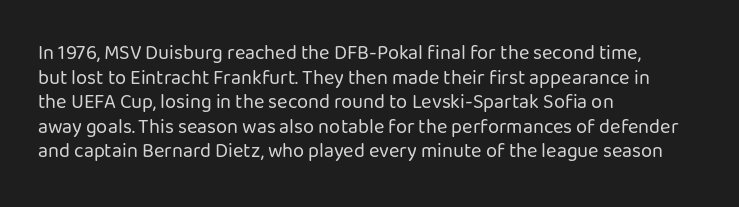
Casual observation: everything's shoved over to the left. This is not heavy type; no bold has been used. Italic? Not at all — the glyphs are vertical. The space beneath each line is pristine and unruled. No extra tracking has been applied to these lines.
